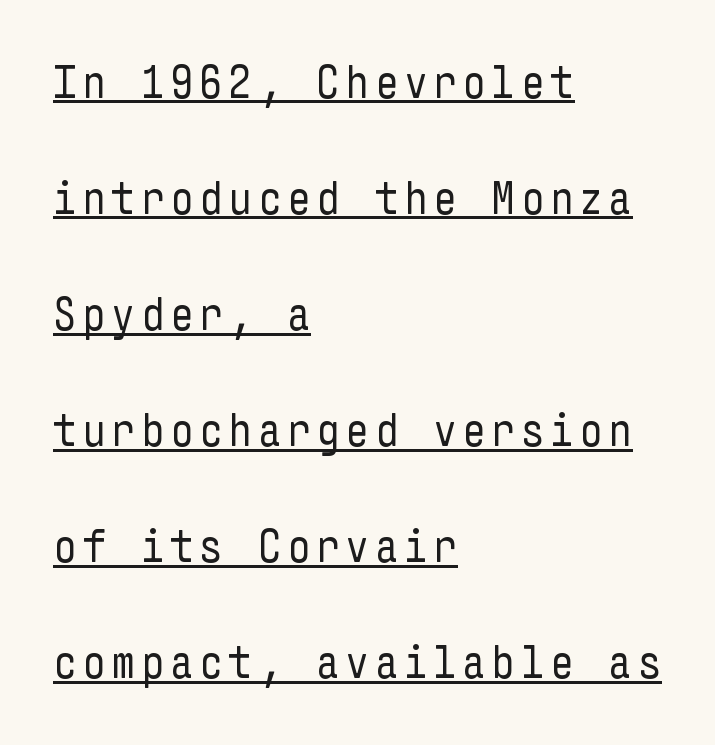
Q: Is the text bold? A: No.
Q: Is the text italic (slanted)? A: No, it is upright.
Q: Is the typeface a serif or a sans-serif typeface? A: Sans-serif.
Q: Is the text underlined? A: Yes.
Q: How is the paragraph aligned? A: Left-aligned.
Q: Is the spacing between lines tight, normal or loose? A: Loose.
Q: Width (condensed, normal, or wide)? A: Condensed.
Q: Stroke contrast? A: Low.
Q: x-height? A: Medium.
